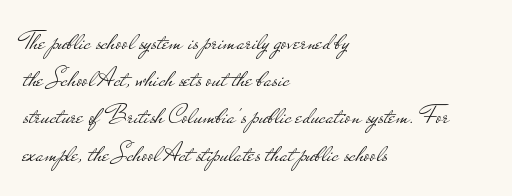
The image shows 28 px light, wide sans-serif type; set left-aligned, normal line spacing (1.33x), normal letter spacing, not underlined; low stroke contrast and a small x-height.
